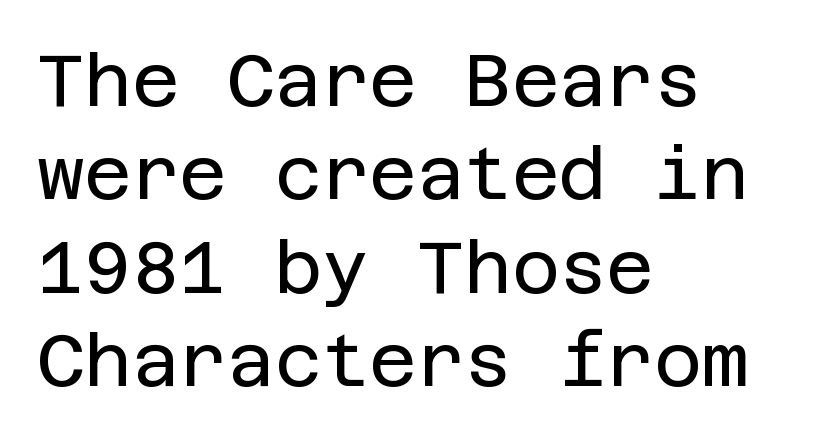
Q: Is the text bold? A: No.
Q: Is the text italic (slanted)? A: No, it is upright.
Q: Is the typeface a serif or a sans-serif typeface? A: Sans-serif.
Q: Is the text underlined? A: No.
Q: How is the paragraph aligned? A: Left-aligned.
Q: Is the spacing between letters normal or unusually wide? A: Normal.
Q: Is the spacing between lines tight, normal or loose? A: Normal.
Q: Width (condensed, normal, or wide)? A: Normal.
Q: Stroke contrast? A: Low.
Q: x-height? A: Large.
